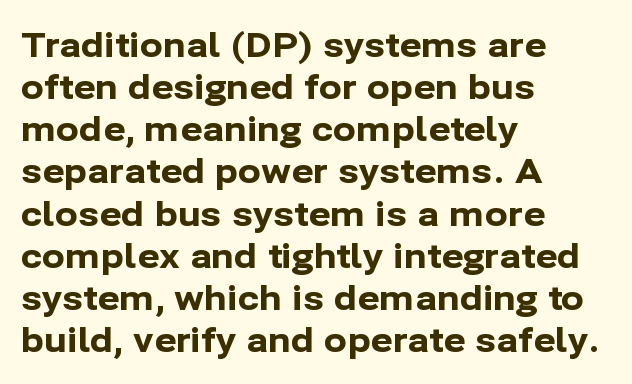
Q: Is the text bold? A: Yes.
Q: Is the text italic (slanted)? A: No, it is upright.
Q: Is the typeface a serif or a sans-serif typeface? A: Sans-serif.
Q: Is the text underlined? A: No.
Q: How is the paragraph aligned? A: Left-aligned.
Q: Is the spacing between letters normal or unusually wide? A: Normal.
Q: Width (condensed, normal, or wide)? A: Normal.
Q: Stroke contrast? A: Low.
Q: x-height? A: Medium.
Q: Monospaced? A: No.
